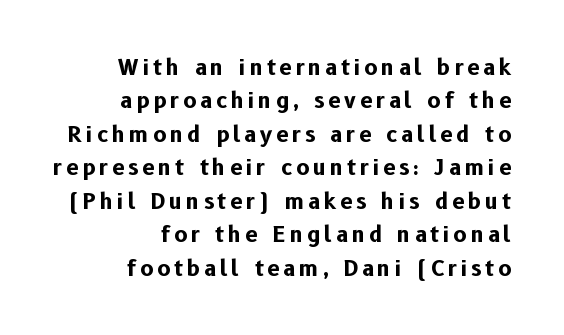
{"italic": "no", "bold": "yes", "underline": "no", "align": "right", "line_spacing": "normal", "line_spacing_ratio": 1.52, "glyph_px": 22}
